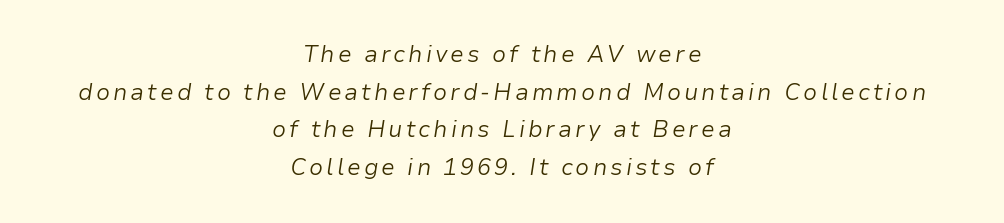
The image shows 23 px text type, italic (leaning right); set centered, normal line spacing (1.64x), not underlined.
